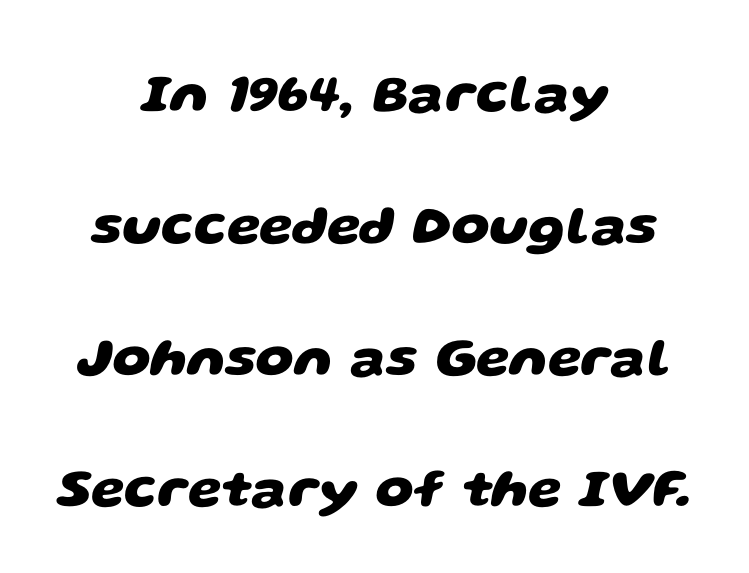
{"serif": "no", "bold": "yes", "weight": "heavy", "width": "wide", "stroke_contrast": "low", "x_height": "large", "monospaced": "no", "underline": "no", "align": "center", "line_spacing": "loose", "line_spacing_ratio": 2.44, "letter_spacing": "normal", "letter_spacing_em": 0.0, "glyph_px": 54}
